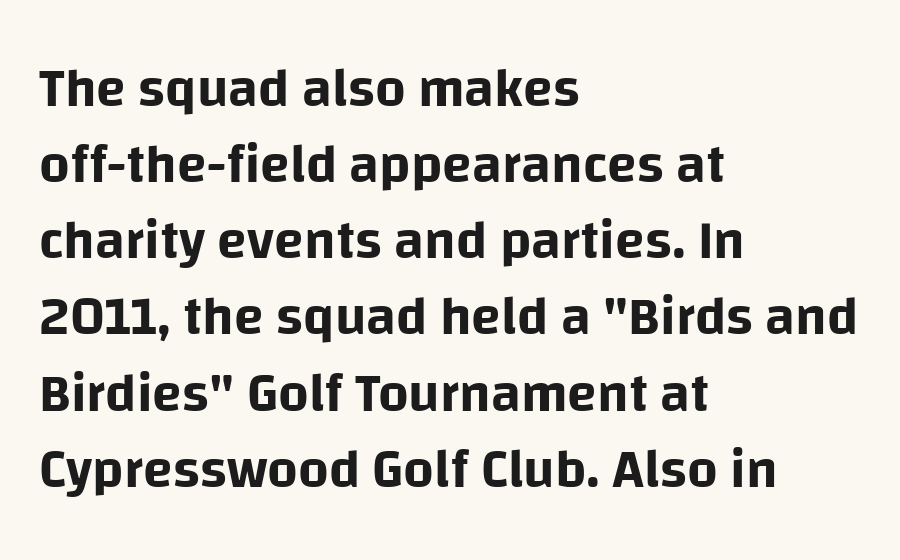
The glyphs are unaccompanied by any horizontal stroke below them. A sans-serif font was chosen for this passage. No extra tracking has been applied to these lines. Think of a printed novel: that variable character pitch is what you see here. Whoever set this chose a conventional vertical rhythm. This is the regular roman posture of the typeface.
